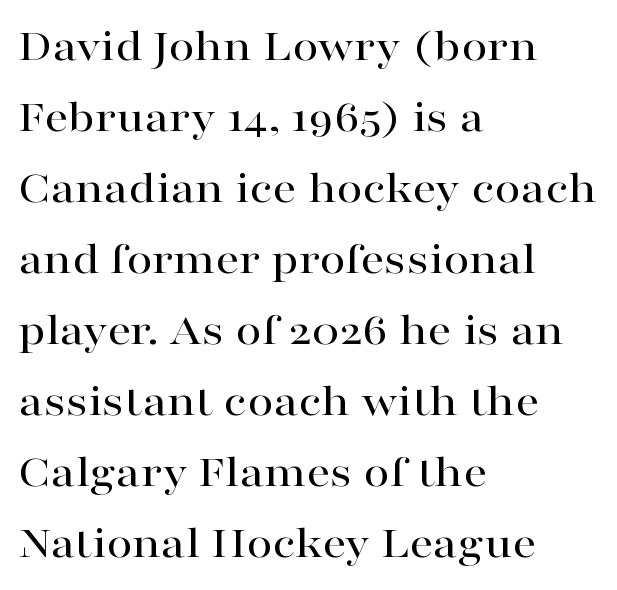
The rag falls on the right side of this text block. Do the characters align in a grid? No, the font is proportional. Normally led — the rows are evenly, conventionally spaced. Do the letters lean? They stand straight. This rendering leaves character spacing at its baseline value.
